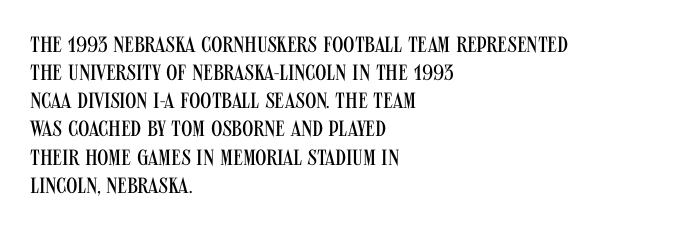
{"italic": "no", "bold": "no", "underline": "no", "align": "left", "line_spacing": "normal", "line_spacing_ratio": 1.28, "letter_spacing": "normal", "letter_spacing_em": 0.0, "glyph_px": 22}
